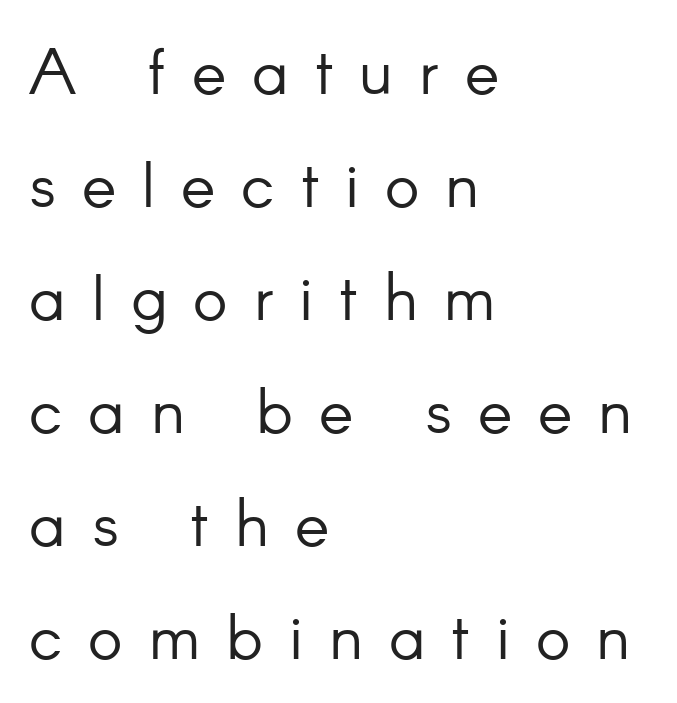
The image shows 65 px light sans-serif type, upright; set left-aligned, line spacing 1.74x, unusually wide letter spacing (+0.4 em), not underlined; low stroke contrast and a small x-height.
